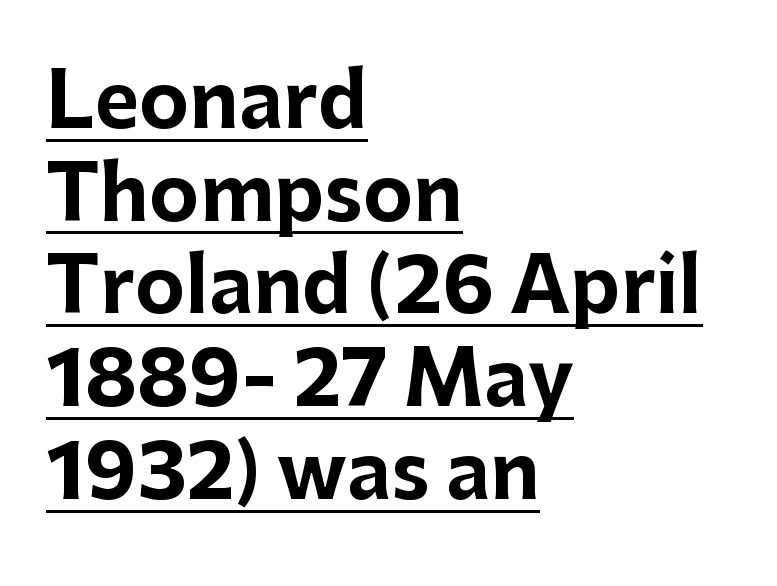
{"serif": "no", "italic": "no", "bold": "yes", "weight": "bold", "width": "normal", "stroke_contrast": "low", "x_height": "medium", "monospaced": "no", "underline": "yes", "align": "left", "line_spacing_ratio": 1.22, "letter_spacing": "normal", "letter_spacing_em": 0.0, "glyph_px": 76}
